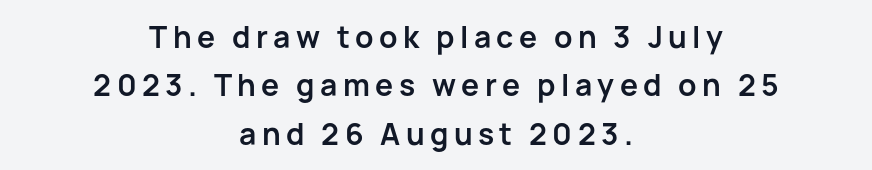
Q: Is the text bold? A: Yes.
Q: Is the text italic (slanted)? A: No, it is upright.
Q: Is the typeface a serif or a sans-serif typeface? A: Sans-serif.
Q: Is the text underlined? A: No.
Q: How is the paragraph aligned? A: Centered.
Q: Is the spacing between lines tight, normal or loose? A: Normal.
Q: Width (condensed, normal, or wide)? A: Normal.
Q: Stroke contrast? A: Low.
Q: x-height? A: Medium.
Q: Monospaced? A: No.
